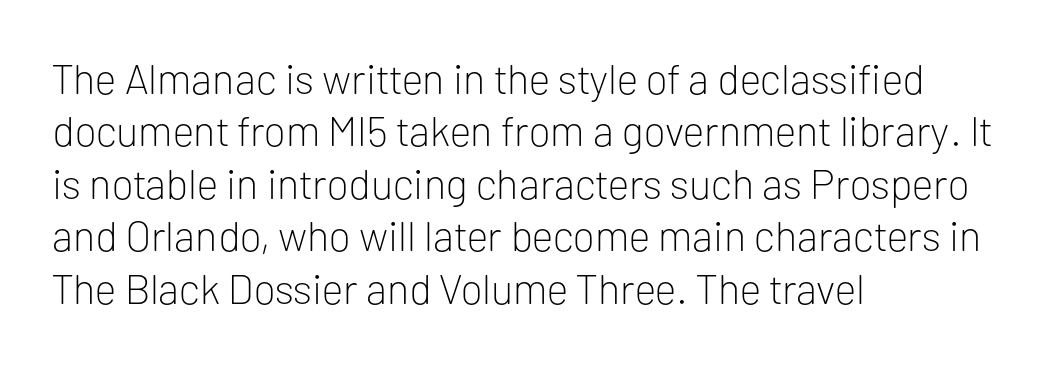
The image shows 42 px light sans-serif type, upright; set left-aligned, normal line spacing (1.25x), normal letter spacing, not underlined; low stroke contrast and a medium x-height.
